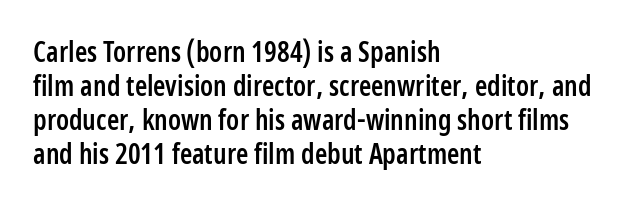
{"serif": "no", "italic": "no", "bold": "semi", "weight": "semibold", "width": "condensed", "stroke_contrast": "low", "x_height": "medium", "monospaced": "no", "underline": "no", "align": "left", "line_spacing_ratio": 1.21, "letter_spacing": "normal", "letter_spacing_em": 0.0, "glyph_px": 28}
